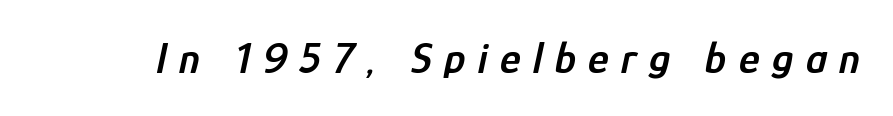
Q: Is the text bold? A: Semi-bold.
Q: Is the text italic (slanted)? A: Yes, it leans right by about 12 degrees.
Q: Is the text underlined? A: No.
Q: Is the spacing between letters normal or unusually wide? A: Unusually wide.
Q: Width (condensed, normal, or wide)? A: Condensed.
Q: Stroke contrast? A: Low.
Q: x-height? A: Medium.
Q: Monospaced? A: No.
